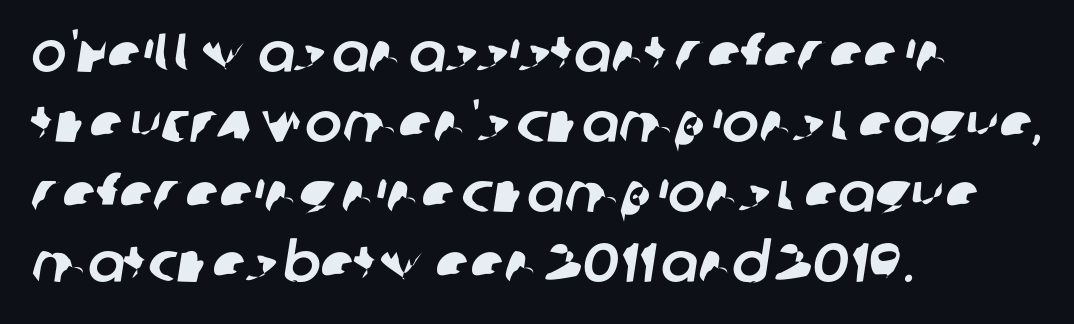
Q: Is the typeface a serif or a sans-serif typeface? A: Sans-serif.
Q: Is the text underlined? A: No.
Q: How is the paragraph aligned? A: Left-aligned.
Q: Is the spacing between letters normal or unusually wide? A: Normal.
Q: Is the spacing between lines tight, normal or loose? A: Normal.
Q: Width (condensed, normal, or wide)? A: Normal.
Q: Stroke contrast? A: Low.
Q: x-height? A: Large.
Q: Monospaced? A: No.
